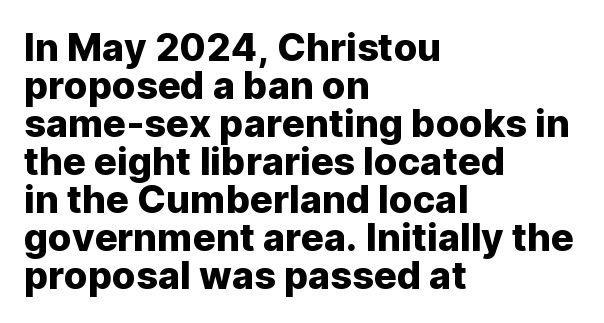
{"serif": "no", "italic": "no", "width": "normal", "stroke_contrast": "low", "x_height": "medium", "monospaced": "no", "underline": "no", "align": "left", "line_spacing": "tight", "line_spacing_ratio": 1.0, "letter_spacing": "normal", "letter_spacing_em": 0.0, "glyph_px": 38}
